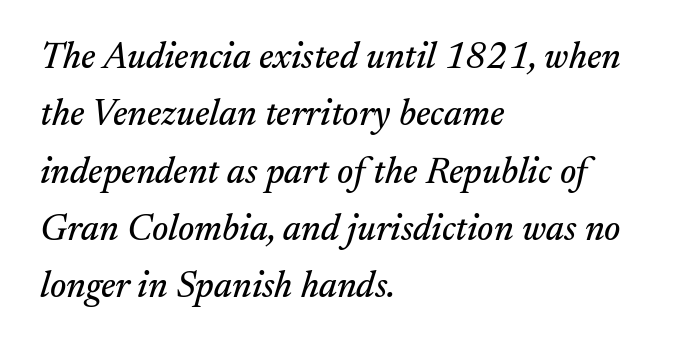
{"serif": "yes", "italic": "yes", "lean": "right", "slant_degrees": 17, "width": "normal", "stroke_contrast": "medium", "x_height": "small", "monospaced": "no", "underline": "no", "align": "left", "line_spacing": "normal", "line_spacing_ratio": 1.55, "letter_spacing": "normal", "letter_spacing_em": 0.0, "glyph_px": 37}
